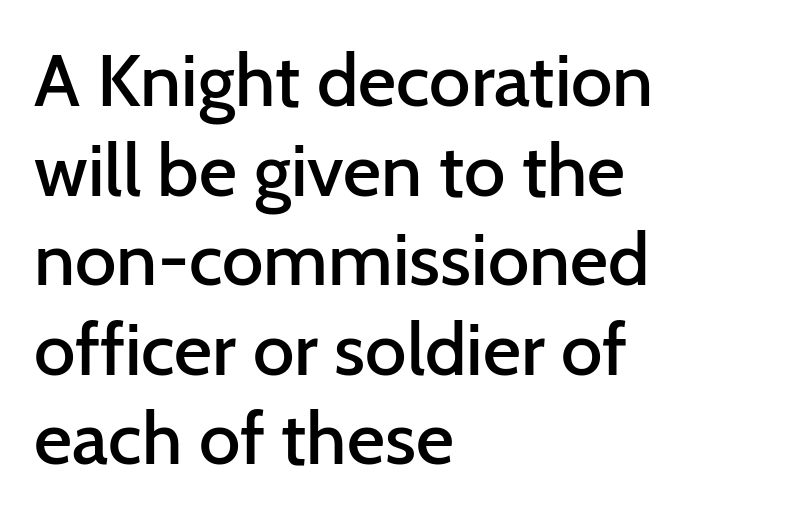
The passage is arranged the way most books set body copy — flush left. Nothing unusual about the tracking: characters are spaced as the font intends. The font is running at a semibold setting, under full bold. Bare-footed words on every line. The rendering uses natural spacing where letterforms have individual widths. Ordinary non-slanted type is in use.
